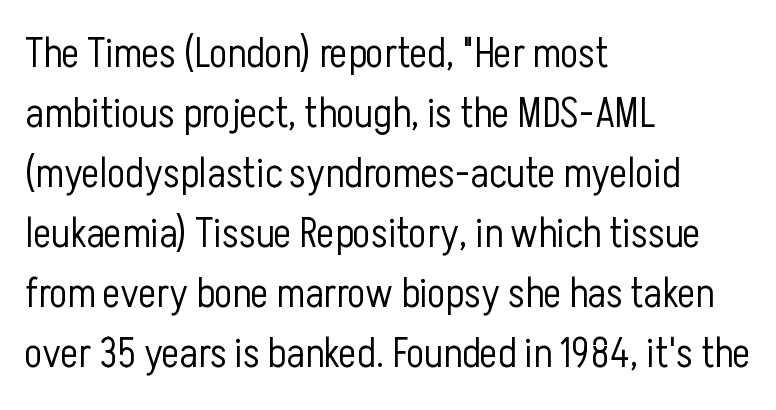
Check under the words: just untouched page. Whoever set this chose a conventional vertical rhythm. You could call the tracking neutral — neither tight nor loose. Visually the block forms a straight wall on the left and a jagged coastline on the right. The lettering holds an erect, upright posture throughout. Think of a printed novel: that variable character pitch is what you see here.
